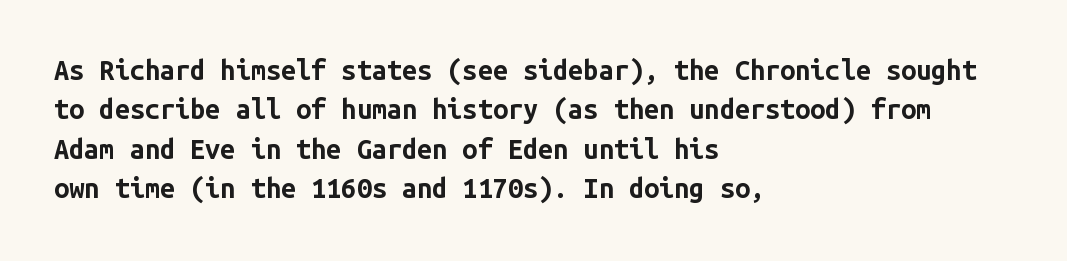
{"italic": "no", "bold": "yes", "underline": "no", "align": "left", "line_spacing": "normal", "line_spacing_ratio": 1.46, "letter_spacing": "normal", "letter_spacing_em": 0.0, "glyph_px": 27}
